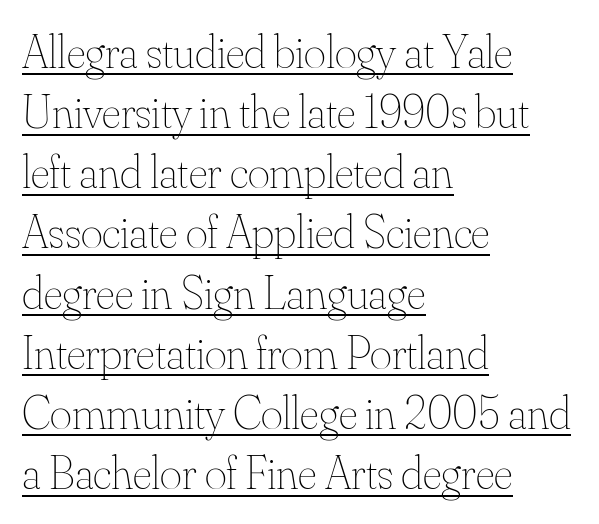
The image shows 47 px thin type, upright; set left-aligned, normal line spacing (1.28x), normal letter spacing, underlined; medium stroke contrast and a small x-height.
